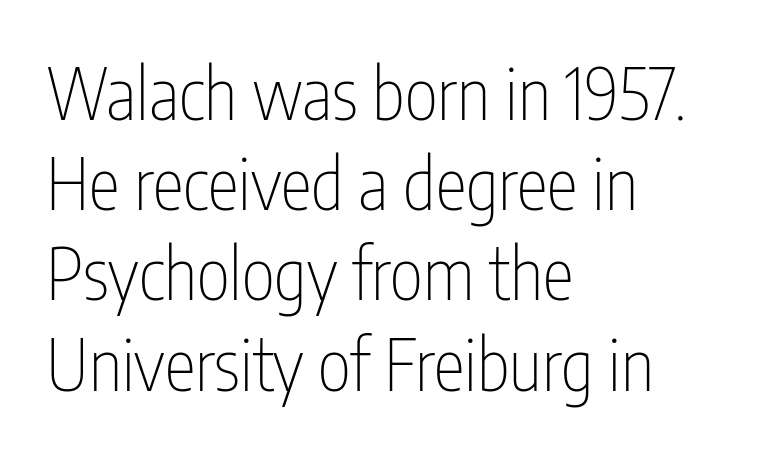
The image shows 71 px thin, condensed sans-serif type, upright; set left-aligned, normal line spacing (1.27x), normal letter spacing, not underlined; low stroke contrast and a medium x-height.
